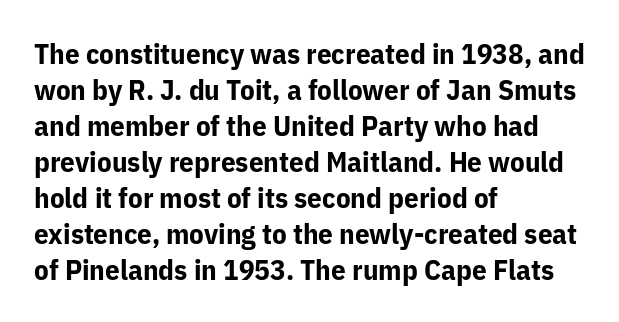
Q: Is the text bold? A: Yes.
Q: Is the text italic (slanted)? A: No, it is upright.
Q: Is the typeface a serif or a sans-serif typeface? A: Sans-serif.
Q: Is the text underlined? A: No.
Q: How is the paragraph aligned? A: Left-aligned.
Q: Is the spacing between letters normal or unusually wide? A: Normal.
Q: Width (condensed, normal, or wide)? A: Normal.
Q: Stroke contrast? A: Low.
Q: x-height? A: Medium.
Q: Monospaced? A: No.
